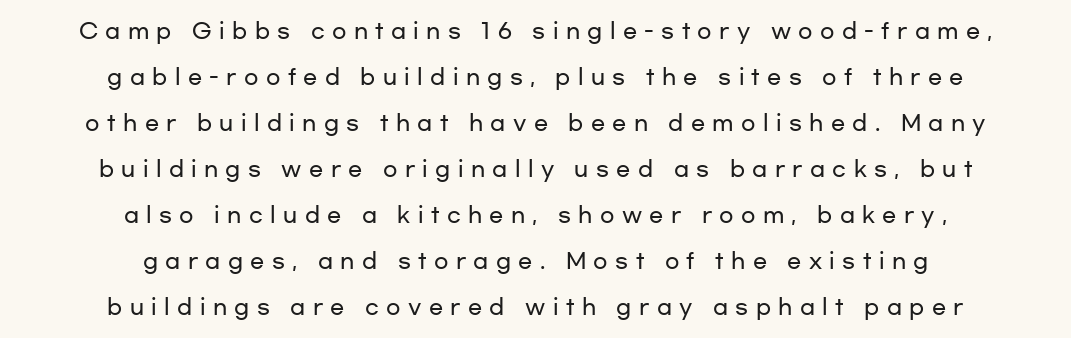
Q: Is the text italic (slanted)? A: No, it is upright.
Q: Is the text underlined? A: No.
Q: How is the paragraph aligned? A: Centered.
Q: Is the spacing between letters normal or unusually wide? A: Unusually wide.
Q: Is the spacing between lines tight, normal or loose? A: Loose.
